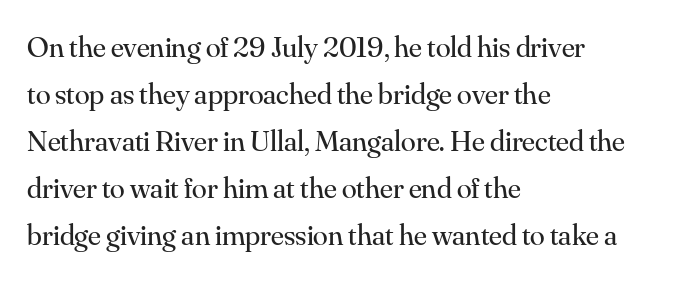
The paragraph shown leans on its left margin. A typesetter would label this face a serif. You could not count columns in this text — the font is proportionally spaced. The foot of each line stays bare and open.
